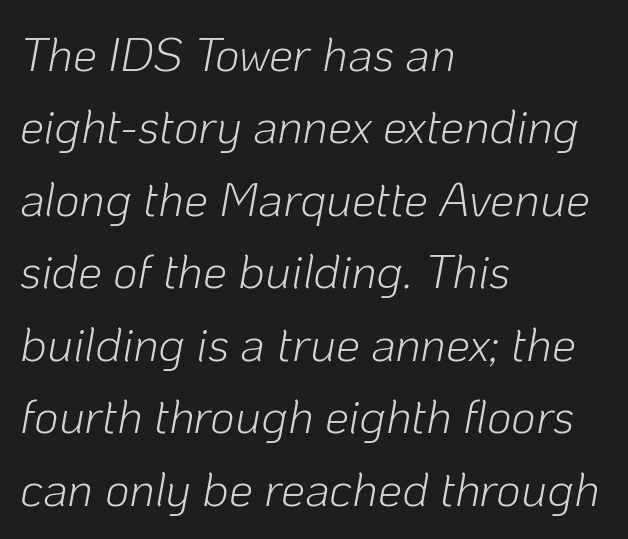
{"italic": "yes", "lean": "right", "slant_degrees": 10, "bold": "no", "weight": "light", "width": "normal", "stroke_contrast": "low", "x_height": "medium", "monospaced": "no", "underline": "no", "align": "left", "line_spacing": "normal", "line_spacing_ratio": 1.51, "letter_spacing": "normal", "letter_spacing_em": 0.0, "glyph_px": 48}
